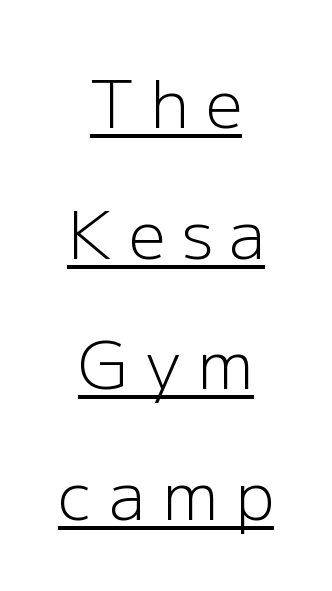
Tall strokes in this sample are plumb rather than angled. Bold? No — there's no thickening of the strokes. Inter-character spacing is expanded well beyond the font's built-in metrics. In CSS terms this would be text-align: center.
